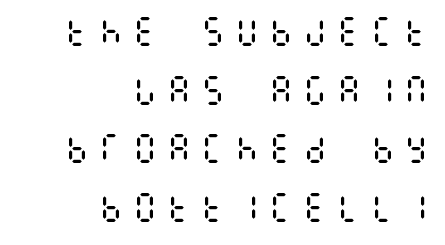
{"italic": "no", "bold": "no", "weight": "regular", "width": "condensed", "stroke_contrast": "medium", "x_height": "large", "underline": "no", "align": "right", "line_spacing_ratio": 1.83, "letter_spacing": "wide", "letter_spacing_em": 0.26, "glyph_px": 32}
